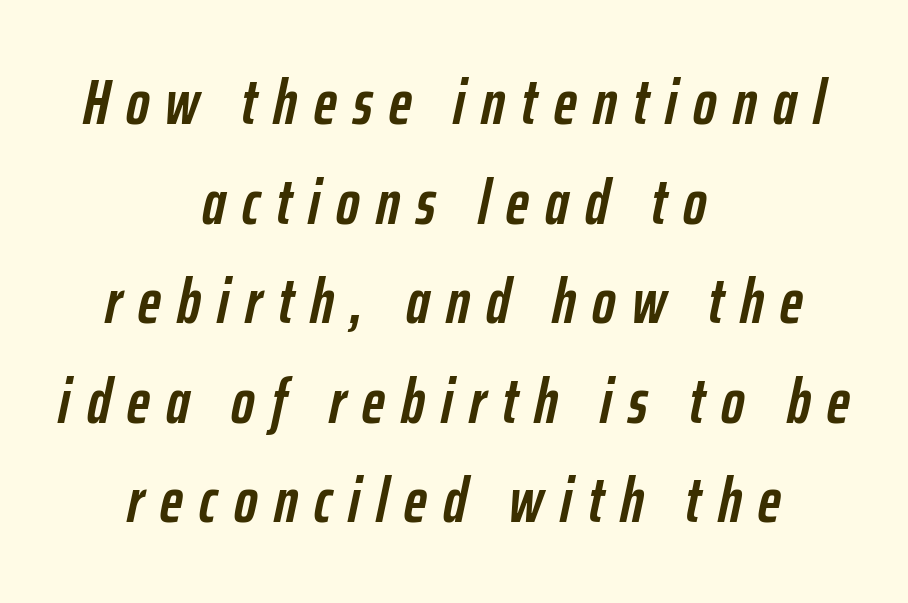
Honestly, there is no underline to notice here at all. The lines sit at an ordinary, default distance from one another. You'd pick this weight for a headline — it's a proper bold. Slanted lettering throughout. These lines have a slow, spaced-out rhythm from letter to letter. The rendering uses natural spacing where letterforms have individual widths.
